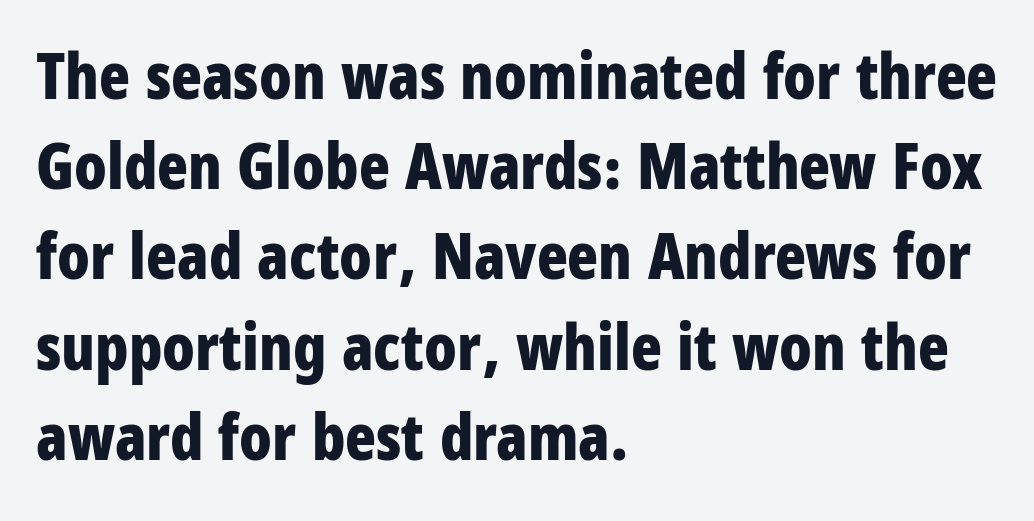
The image shows 64 px bold, condensed sans-serif type, upright; set left-aligned, normal line spacing (1.41x), normal letter spacing, not underlined; low stroke contrast and a large x-height.
